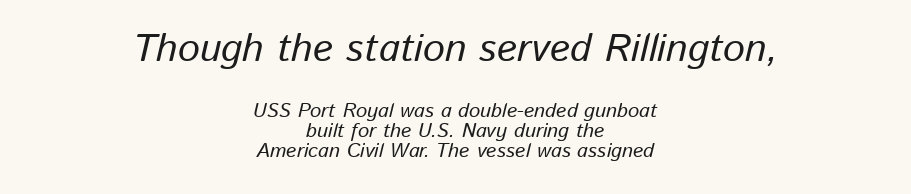
Q: Is the text italic (slanted)? A: Yes, it leans right by about 13 degrees.
Q: Is the text underlined? A: No.
Q: How is the paragraph aligned? A: Centered.
Q: Is the spacing between letters normal or unusually wide? A: Normal.
Q: Is the spacing between lines tight, normal or loose? A: Tight.
Q: Which block of text is set in a larger size, the first (top) or the second (bottom)? A: The first (top) one.
Q: Width (condensed, normal, or wide)? A: Normal.
Q: Stroke contrast? A: Low.
Q: x-height? A: Medium.
Q: Monospaced? A: No.
